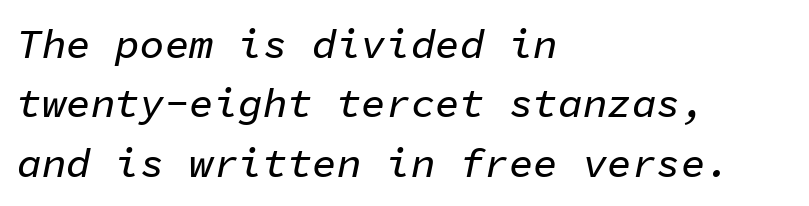
{"italic": "yes", "lean": "right", "slant_degrees": 11, "width": "normal", "stroke_contrast": "low", "x_height": "medium", "monospaced": "yes", "underline": "no", "align": "left", "line_spacing": "normal", "line_spacing_ratio": 1.45, "letter_spacing": "normal", "letter_spacing_em": 0.0, "glyph_px": 41}
